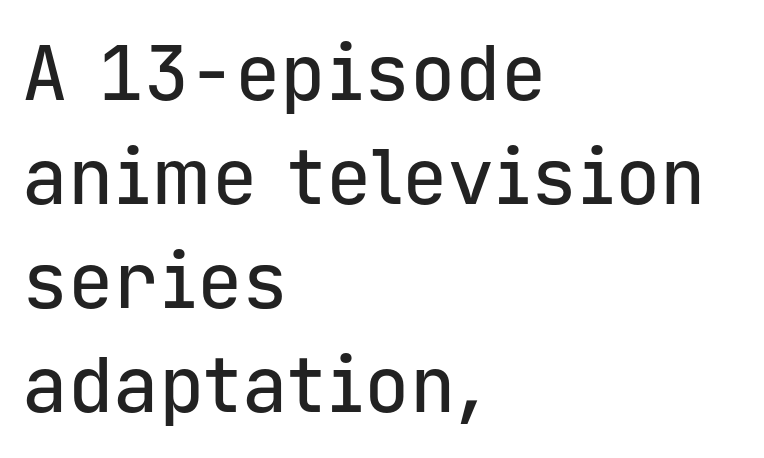
{"serif": "no", "italic": "no", "width": "normal", "stroke_contrast": "low", "x_height": "medium", "monospaced": "yes", "underline": "no", "align": "left", "line_spacing": "normal", "line_spacing_ratio": 1.37, "letter_spacing": "normal", "letter_spacing_em": 0.0, "glyph_px": 76}
